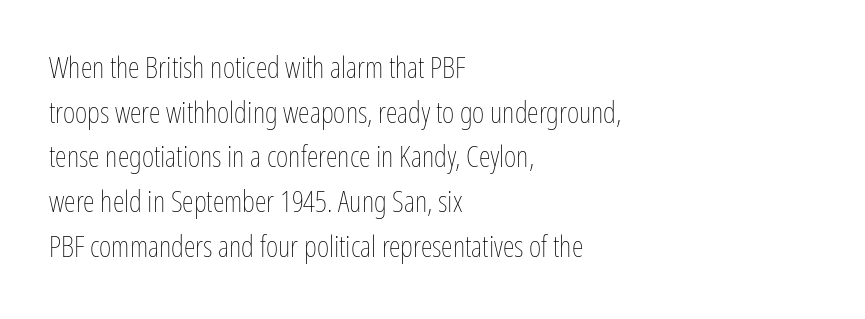
Q: Is the text bold? A: No.
Q: Is the text italic (slanted)? A: No, it is upright.
Q: Is the text underlined? A: No.
Q: How is the paragraph aligned? A: Left-aligned.
Q: Is the spacing between letters normal or unusually wide? A: Normal.
Q: Is the spacing between lines tight, normal or loose? A: Normal.
Q: Width (condensed, normal, or wide)? A: Condensed.
Q: Stroke contrast? A: Low.
Q: x-height? A: Medium.
Q: Monospaced? A: No.
